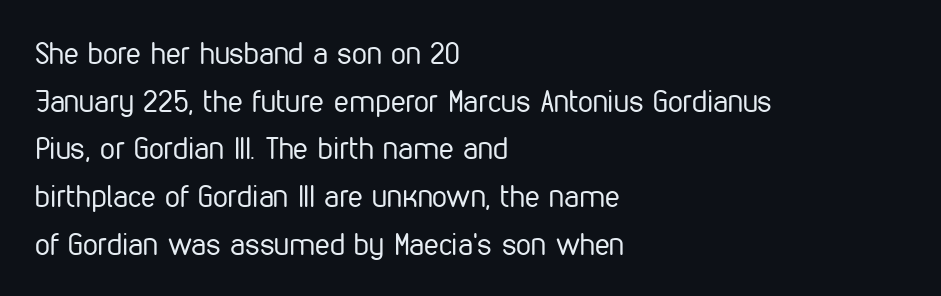
The image shows 30 px regular-weight, condensed sans-serif type, upright; set left-aligned, normal line spacing (1.59x), normal letter spacing, not underlined; low stroke contrast and a medium x-height.
